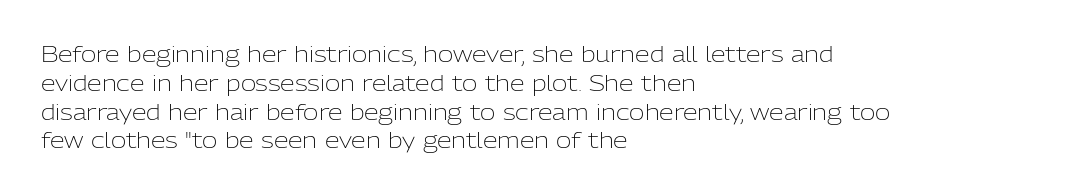
Q: Is the text bold? A: No.
Q: Is the text italic (slanted)? A: No, it is upright.
Q: Is the text underlined? A: No.
Q: How is the paragraph aligned? A: Left-aligned.
Q: Is the spacing between letters normal or unusually wide? A: Normal.
Q: Is the spacing between lines tight, normal or loose? A: Normal.
